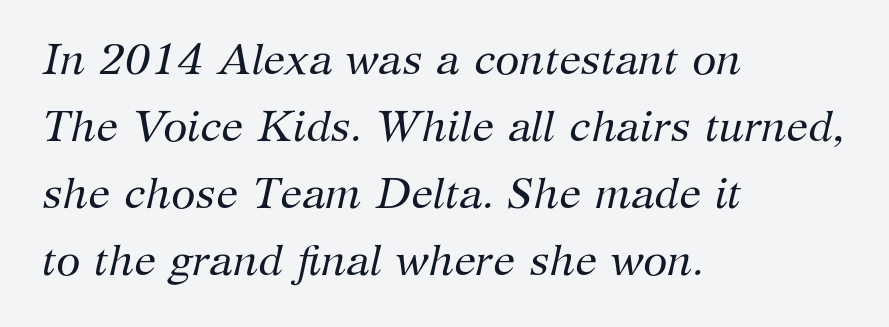
Students, note that the glyphs here touch the page at normal intervals. A light-to-regular cut is what we see here. You could not count columns in this text — the font is proportionally spaced. Alignment: flush left.
